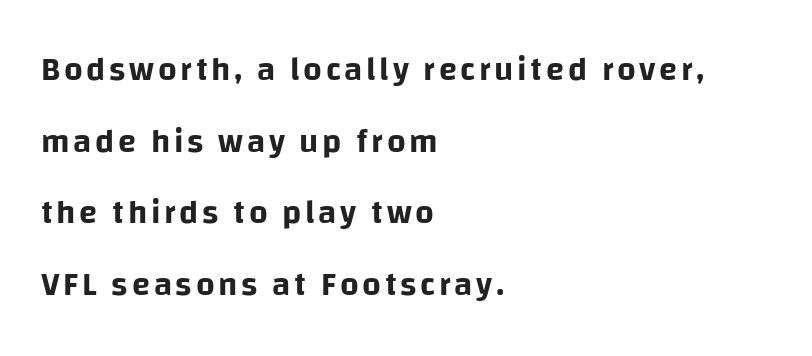
{"serif": "no", "italic": "no", "width": "normal", "stroke_contrast": "low", "x_height": "large", "monospaced": "no", "underline": "no", "align": "left", "line_spacing": "loose", "line_spacing_ratio": 2.17, "glyph_px": 33}
